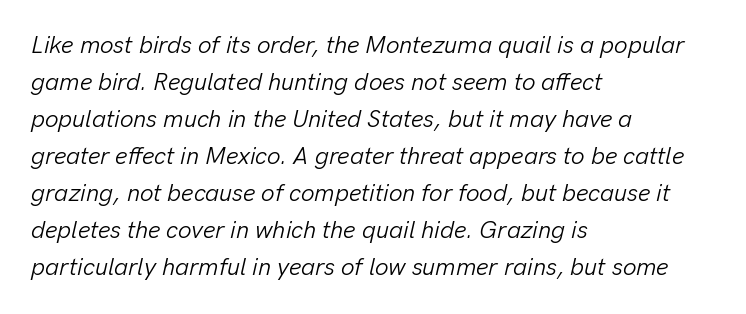
The image shows 24 px text type, italic (leaning right); set left-aligned, normal line spacing (1.54x), normal letter spacing, not underlined.
